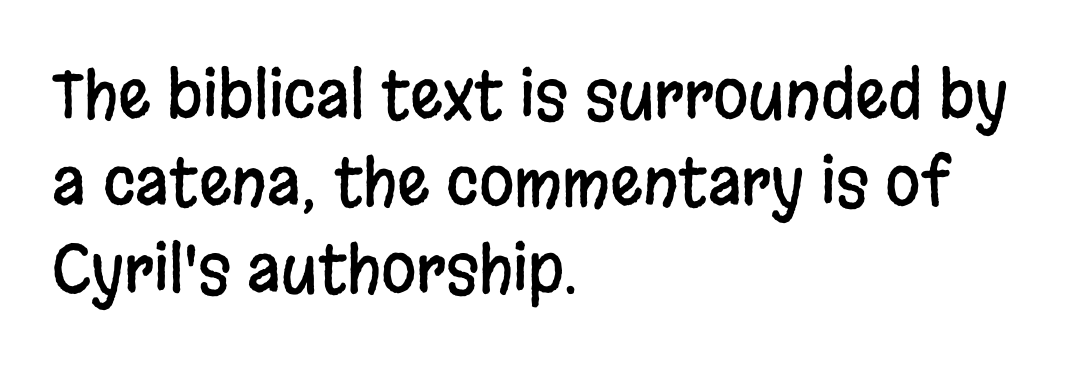
Q: Is the text italic (slanted)? A: No, it is upright.
Q: Is the typeface a serif or a sans-serif typeface? A: Sans-serif.
Q: Is the text underlined? A: No.
Q: How is the paragraph aligned? A: Left-aligned.
Q: Is the spacing between letters normal or unusually wide? A: Normal.
Q: Is the spacing between lines tight, normal or loose? A: Normal.
Q: Width (condensed, normal, or wide)? A: Condensed.
Q: Stroke contrast? A: Low.
Q: x-height? A: Large.
Q: Monospaced? A: No.
